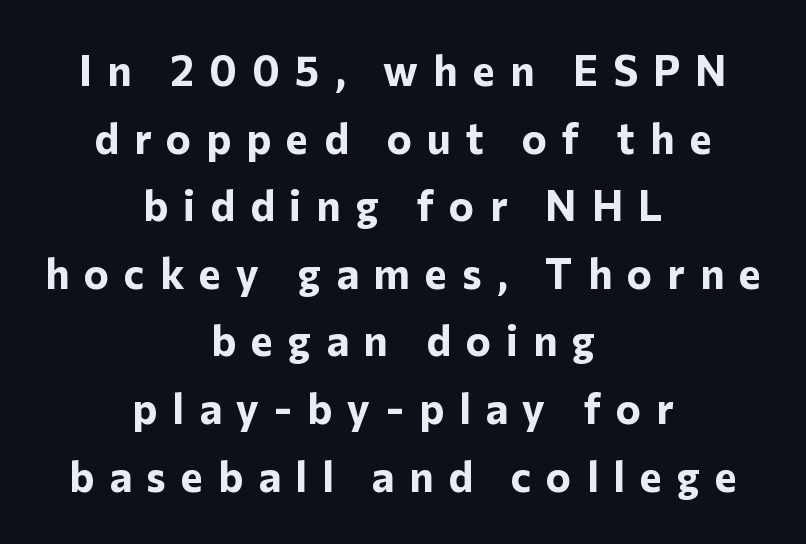
The glyphs in this specimen are sans serif. This is roman type, the default non-slanted kind. Horizontal alignment here is central, giving a formal, balanced look. This sample has the flowing, uneven cadence of proportional lettering.
